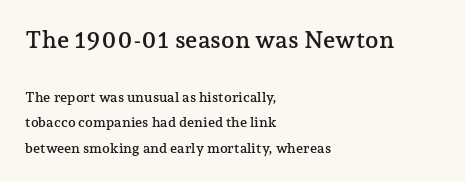
The image shows 24 px text type, upright; set left-aligned, line spacing 1.82x, normal letter spacing, not underlined; the first (top) block is 1.71x larger.
